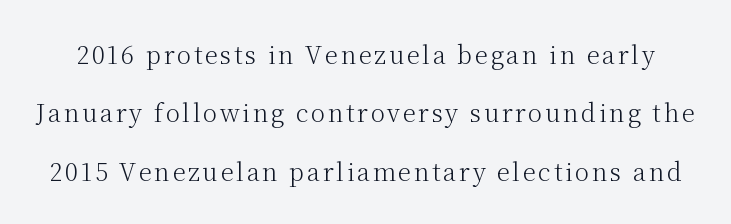
Q: Is the text bold? A: No.
Q: Is the text italic (slanted)? A: No, it is upright.
Q: Is the text underlined? A: No.
Q: Is the spacing between lines tight, normal or loose? A: Loose.
